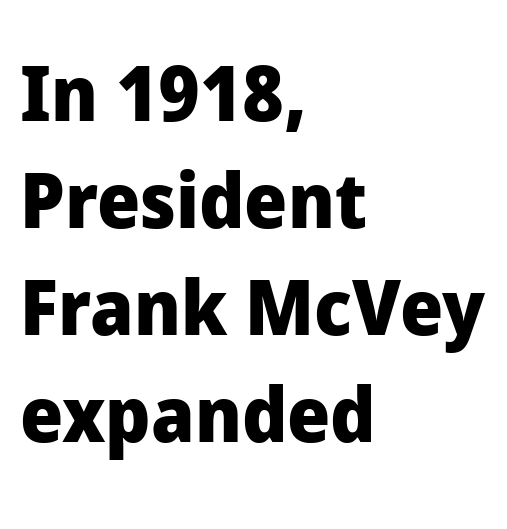
The image shows 76 px heavy sans-serif type, upright; set left-aligned, normal line spacing (1.41x), normal letter spacing, not underlined; low stroke contrast and a medium x-height.
